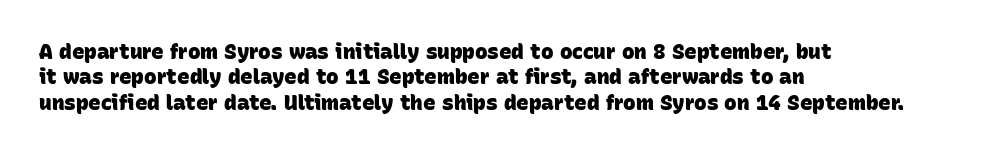
The image shows 21 px bold type; set left-aligned, line spacing 1.21x, normal letter spacing, not underlined.
